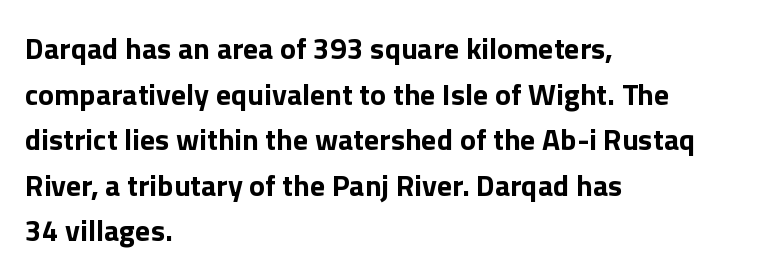
The image shows 30 px bold sans-serif type, upright; set left-aligned, normal line spacing (1.52x), normal letter spacing, not underlined; a medium x-height.
